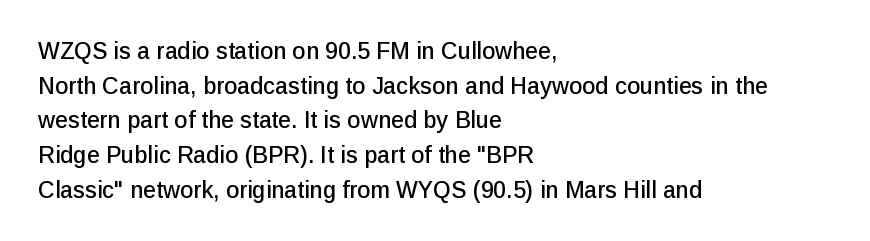
Q: Is the text italic (slanted)? A: No, it is upright.
Q: Is the text underlined? A: No.
Q: How is the paragraph aligned? A: Left-aligned.
Q: Is the spacing between letters normal or unusually wide? A: Normal.
Q: Is the spacing between lines tight, normal or loose? A: Normal.
